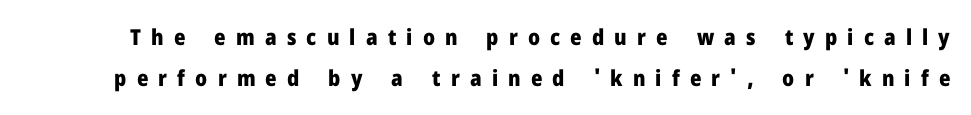
This sample uses expanded letter spacing, leaving extra air between glyphs. This is the regular roman posture of the typeface. Each glyph is drawn with heavy, bold strokes. The words here are not underlined.
